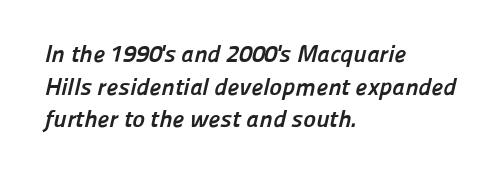
{"bold": "yes", "underline": "no", "align": "left", "line_spacing": "normal", "line_spacing_ratio": 1.36, "letter_spacing": "normal", "letter_spacing_em": 0.0, "glyph_px": 24}
